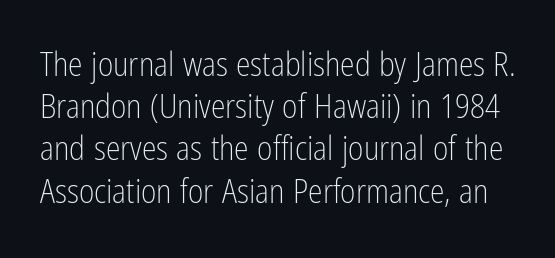
Q: Is the text bold? A: No.
Q: Is the text italic (slanted)? A: No, it is upright.
Q: Is the typeface a serif or a sans-serif typeface? A: Sans-serif.
Q: Is the text underlined? A: No.
Q: Is the spacing between letters normal or unusually wide? A: Normal.
Q: Is the spacing between lines tight, normal or loose? A: Normal.
Q: Width (condensed, normal, or wide)? A: Condensed.
Q: Stroke contrast? A: Low.
Q: x-height? A: Medium.
Q: Monospaced? A: No.
